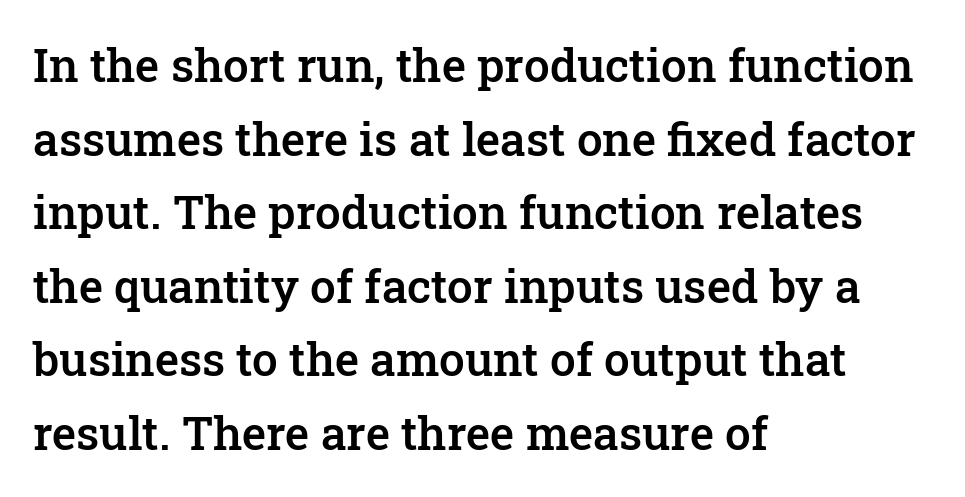
Q: Is the text bold? A: Semi-bold.
Q: Is the text italic (slanted)? A: No, it is upright.
Q: Is the typeface a serif or a sans-serif typeface? A: Serif.
Q: Is the text underlined? A: No.
Q: How is the paragraph aligned? A: Left-aligned.
Q: Is the spacing between letters normal or unusually wide? A: Normal.
Q: Is the spacing between lines tight, normal or loose? A: Normal.
Q: Width (condensed, normal, or wide)? A: Normal.
Q: Stroke contrast? A: Low.
Q: x-height? A: Medium.
Q: Monospaced? A: No.
